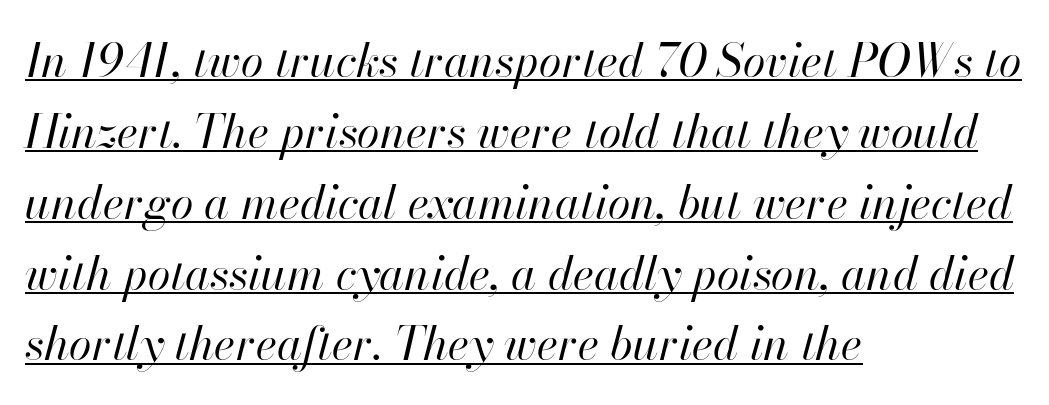
Q: Is the text bold? A: No.
Q: Is the text italic (slanted)? A: Yes, it leans right by about 13 degrees.
Q: Is the text underlined? A: Yes.
Q: How is the paragraph aligned? A: Left-aligned.
Q: Is the spacing between letters normal or unusually wide? A: Normal.
Q: Is the spacing between lines tight, normal or loose? A: Normal.
Q: Width (condensed, normal, or wide)? A: Normal.
Q: Stroke contrast? A: High.
Q: x-height? A: Small.
Q: Monospaced? A: No.
